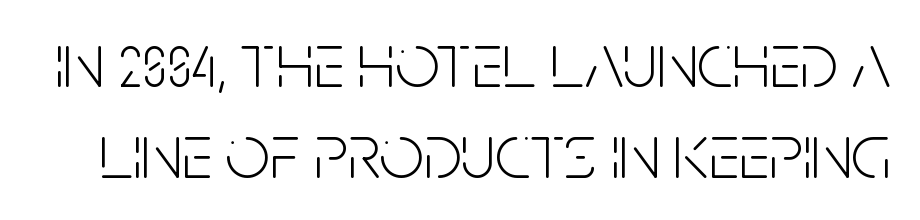
Caption: standard tracking, unaltered. A typesetter would call this proportional, since set widths differ per character. A sans-serif font was chosen for this passage. Each stroke keeps to a modest, everyday thickness or less. Vertical strokes here are truly vertical.
